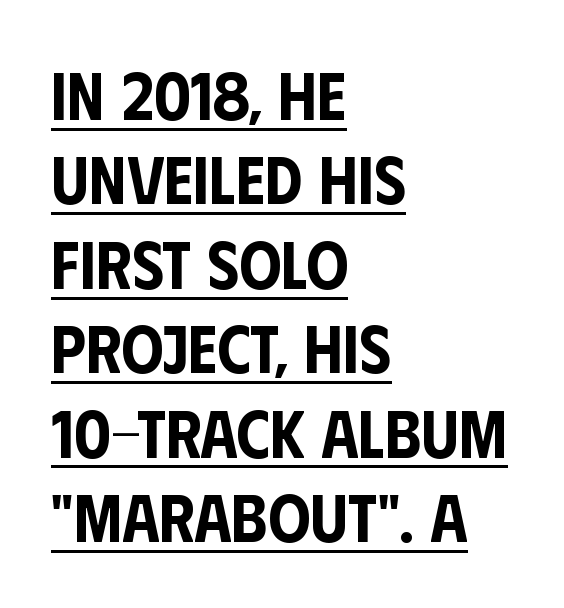
{"serif": "no", "italic": "no", "width": "condensed", "stroke_contrast": "low", "x_height": "large", "monospaced": "no", "underline": "yes", "align": "left", "line_spacing": "normal", "line_spacing_ratio": 1.26, "letter_spacing": "normal", "letter_spacing_em": 0.0, "glyph_px": 67}
